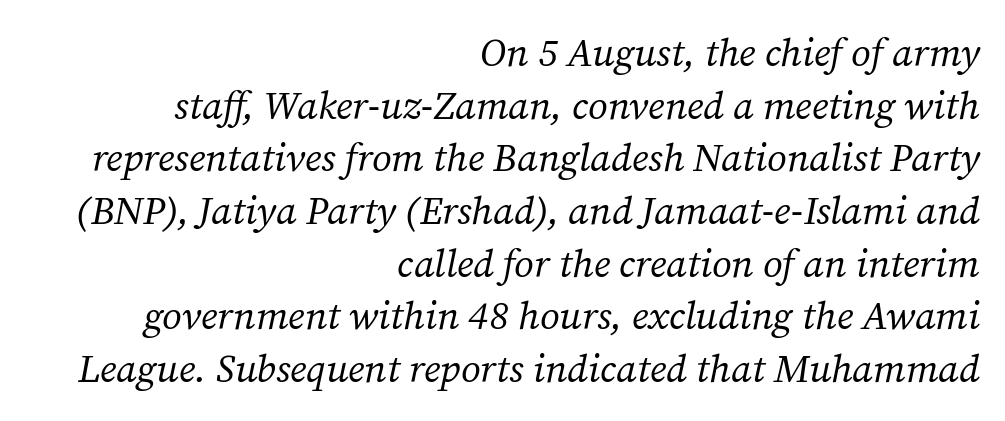
Q: Is the text bold? A: No.
Q: Is the text italic (slanted)? A: Yes, it leans right by about 12 degrees.
Q: Is the typeface a serif or a sans-serif typeface? A: Serif.
Q: Is the text underlined? A: No.
Q: How is the paragraph aligned? A: Right-aligned.
Q: Is the spacing between letters normal or unusually wide? A: Normal.
Q: Is the spacing between lines tight, normal or loose? A: Normal.
Q: Width (condensed, normal, or wide)? A: Normal.
Q: Stroke contrast? A: Medium.
Q: x-height? A: Medium.
Q: Monospaced? A: No.
